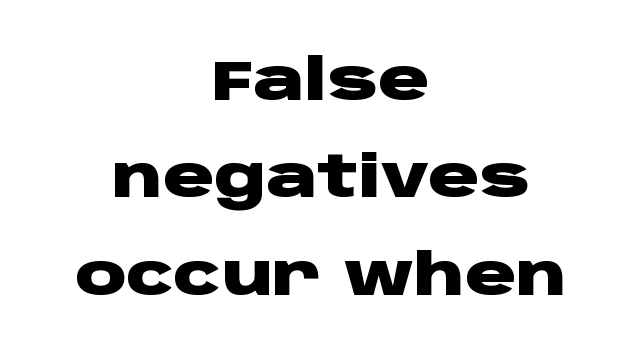
Style check: upright. The letters advance in unequal steps, a hallmark of proportional type. The rendering keeps characters at their native spacing. The specimen omits any rule beneath the text block's lines. The letters carry no serifs — their stems end cleanly without finishing strokes.
